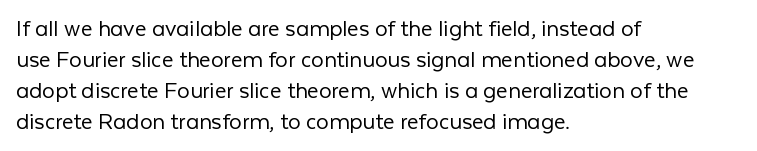
Q: Is the text bold? A: No.
Q: Is the text italic (slanted)? A: No, it is upright.
Q: Is the text underlined? A: No.
Q: How is the paragraph aligned? A: Left-aligned.
Q: Is the spacing between letters normal or unusually wide? A: Normal.
